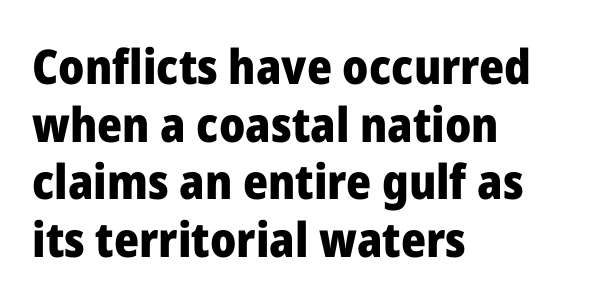
Typeset ragged right — the left edge is the straight one. Characters follow at the spacing the type designer built in. Quick note: underline off. The typesetting leans heavy: a genuine bold.
